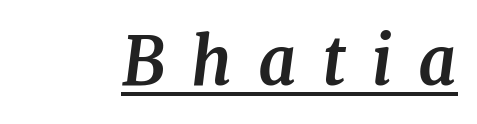
{"serif": "yes", "italic": "yes", "lean": "right", "slant_degrees": 7, "bold": "yes", "weight": "bold", "width": "normal", "stroke_contrast": "medium", "x_height": "medium", "monospaced": "no", "underline": "yes", "letter_spacing": "wide", "letter_spacing_em": 0.39, "glyph_px": 66}
